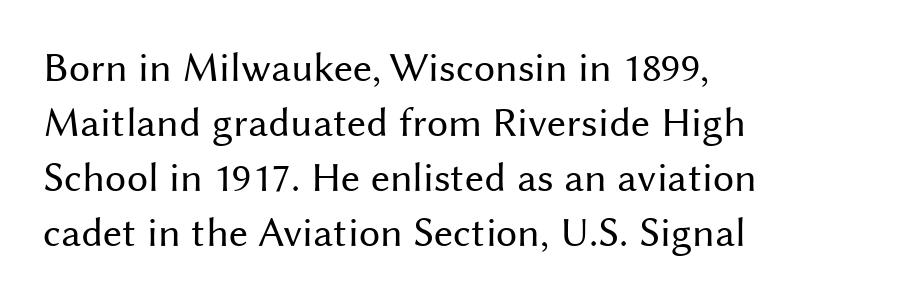
Q: Is the text bold? A: No.
Q: Is the text italic (slanted)? A: No, it is upright.
Q: Is the typeface a serif or a sans-serif typeface? A: Sans-serif.
Q: Is the text underlined? A: No.
Q: How is the paragraph aligned? A: Left-aligned.
Q: Is the spacing between letters normal or unusually wide? A: Normal.
Q: Is the spacing between lines tight, normal or loose? A: Normal.
Q: Width (condensed, normal, or wide)? A: Normal.
Q: Stroke contrast? A: Medium.
Q: x-height? A: Medium.
Q: Monospaced? A: No.
